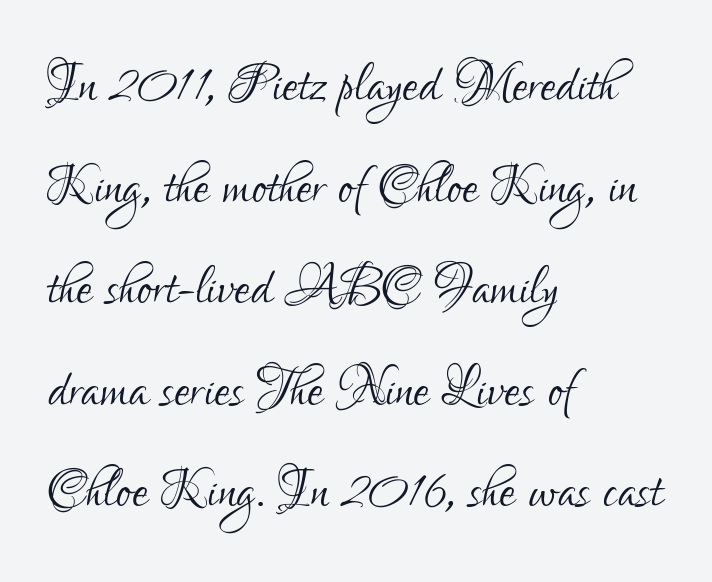
The line-height multiplier appears to be the usual default. The designer went with a sans here, leaving each stem footless. A typesetter would call this proportional, since set widths differ per character.
